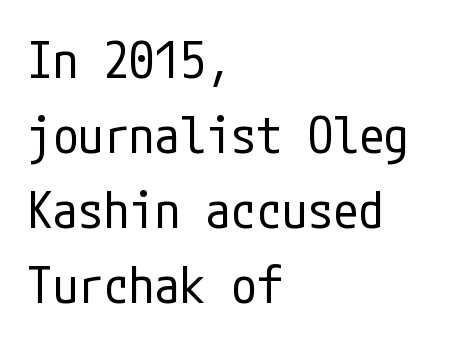
Unbolded letterforms with no extra heft. The letters stand straight up with perfectly vertical stems. Check where the strokes stop: nothing finishes them off — pure sans. No word sits above an underline.
